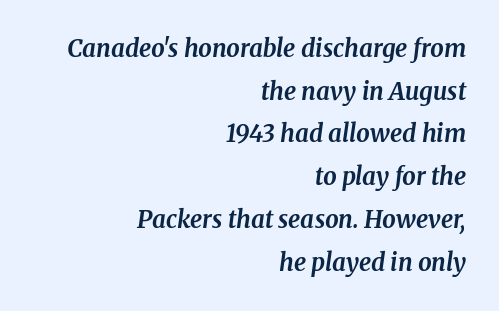
The zone under the glyphs is completely vacant. The axis of the letterforms is tilted away from vertical. Letter spacing: default. Heft: maximum for text — a bold. Line ends are locked; line starts wander.
